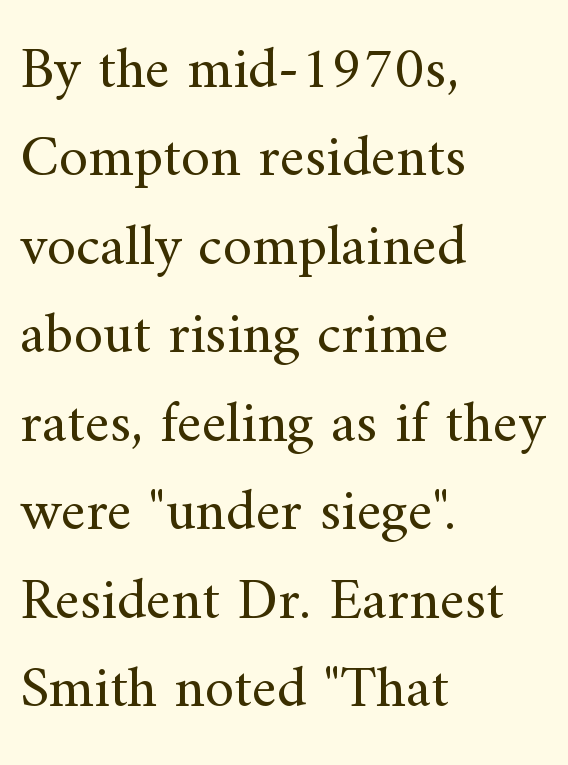
The image shows 59 px regular-weight serif type, upright; set left-aligned, normal line spacing (1.5x), normal letter spacing, not underlined; medium stroke contrast and a small x-height.
